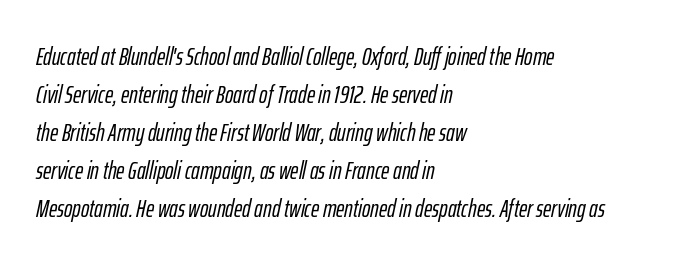
{"italic": "yes", "lean": "right", "slant_degrees": 12, "underline": "no", "align": "left", "line_spacing": "normal", "line_spacing_ratio": 1.52, "letter_spacing": "normal", "letter_spacing_em": 0.0, "glyph_px": 25}
